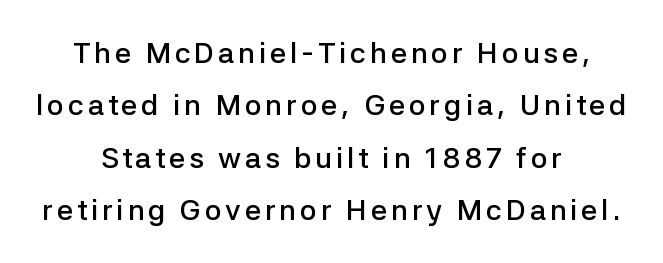
These lines stack symmetrically, like a column narrowing and widening about its center. The face used here is a sans, in the tradition of grotesques and geometrics. The typesetting leans somewhat heavy: a semibold. The letters advance in unequal steps, a hallmark of proportional type. Quick note: not italic, upright.
